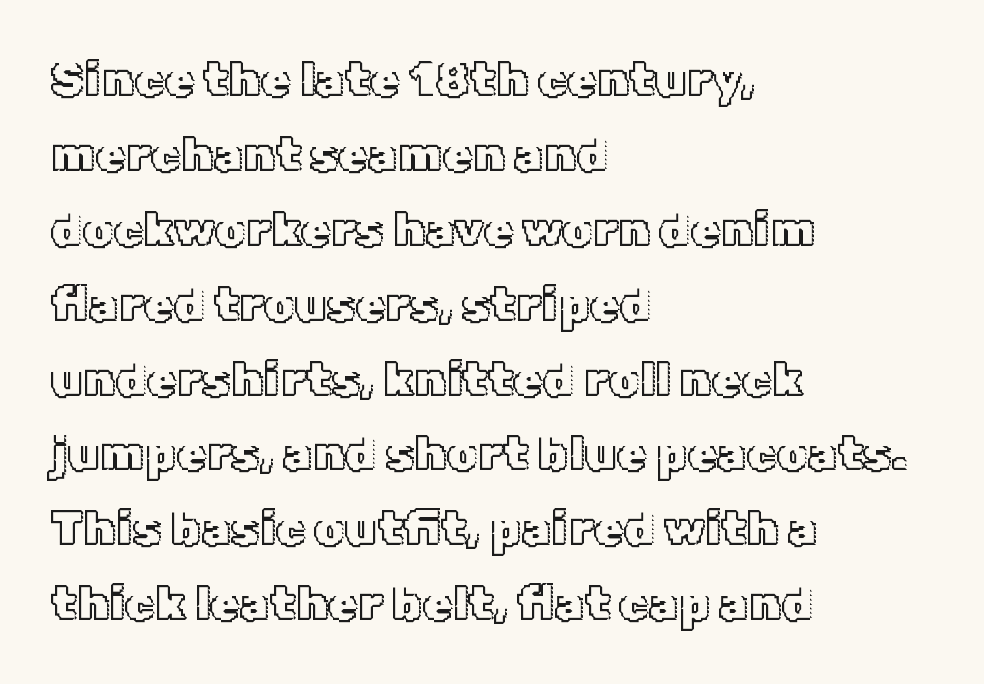
{"italic": "no", "width": "normal", "x_height": "medium", "monospaced": "no", "underline": "no", "align": "left", "line_spacing": "normal", "line_spacing_ratio": 1.56, "letter_spacing": "normal", "letter_spacing_em": 0.0, "glyph_px": 48}
